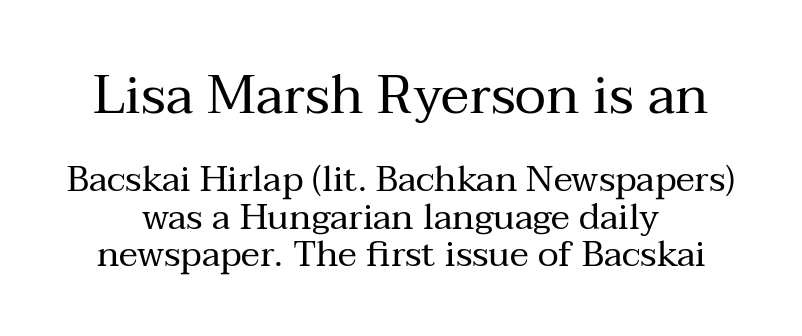
Q: Is the text bold? A: No.
Q: Is the text italic (slanted)? A: No, it is upright.
Q: Is the typeface a serif or a sans-serif typeface? A: Serif.
Q: Is the text underlined? A: No.
Q: Is the spacing between letters normal or unusually wide? A: Normal.
Q: Is the spacing between lines tight, normal or loose? A: Tight.
Q: Which block of text is set in a larger size, the first (top) or the second (bottom)? A: The first (top) one.
Q: Width (condensed, normal, or wide)? A: Normal.
Q: Stroke contrast? A: Medium.
Q: x-height? A: Medium.
Q: Monospaced? A: No.
